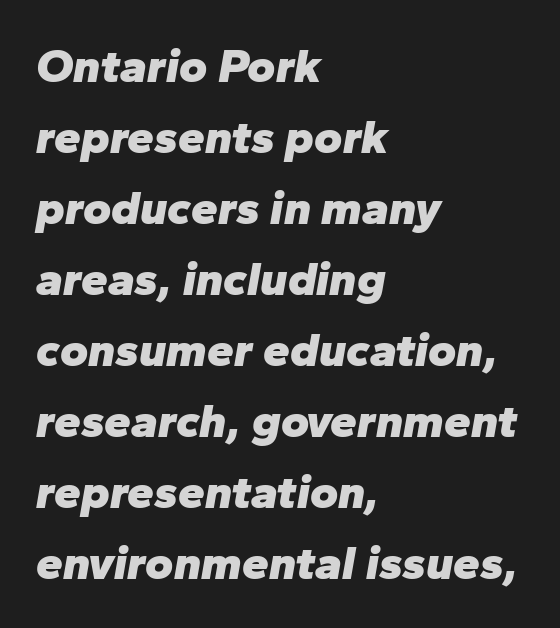
{"italic": "yes", "lean": "right", "slant_degrees": 10, "bold": "yes", "weight": "heavy", "width": "normal", "stroke_contrast": "low", "x_height": "medium", "monospaced": "no", "underline": "no", "align": "left", "line_spacing": "normal", "line_spacing_ratio": 1.48, "letter_spacing": "normal", "letter_spacing_em": 0.0, "glyph_px": 48}
